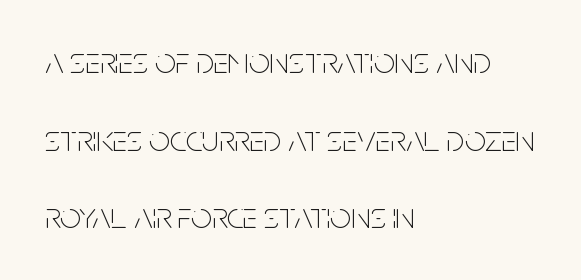
Words appear dense and cohesive because spacing is normal. One-word summary of the alignment: left. The weight would be labelled regular, book, light, or lighter still. In terms of letterform style, serifs are entirely absent. Italic? Not at all — the glyphs are vertical.
